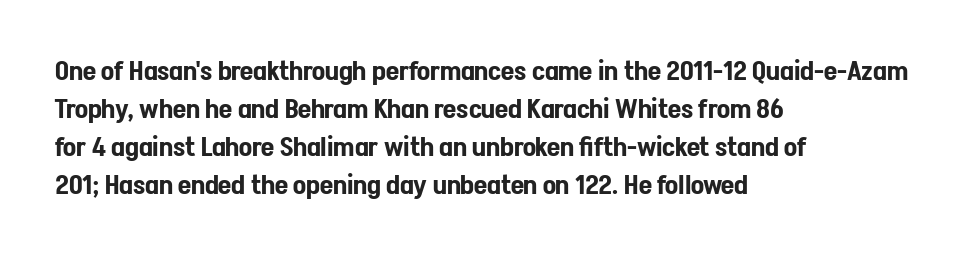
{"italic": "no", "underline": "no", "align": "left", "line_spacing": "normal", "line_spacing_ratio": 1.41, "letter_spacing": "normal", "letter_spacing_em": 0.0, "glyph_px": 27}
